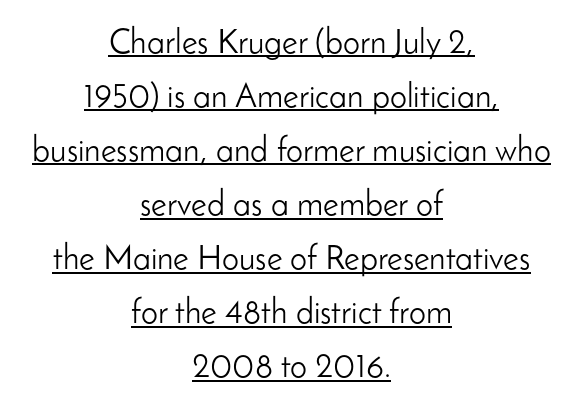
Q: Is the text bold? A: No.
Q: Is the text italic (slanted)? A: No, it is upright.
Q: Is the typeface a serif or a sans-serif typeface? A: Sans-serif.
Q: Is the text underlined? A: Yes.
Q: How is the paragraph aligned? A: Centered.
Q: Is the spacing between letters normal or unusually wide? A: Normal.
Q: Is the spacing between lines tight, normal or loose? A: Normal.
Q: Width (condensed, normal, or wide)? A: Normal.
Q: Stroke contrast? A: Low.
Q: x-height? A: Small.
Q: Monospaced? A: No.
